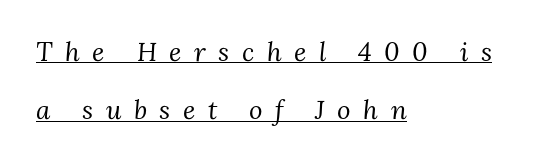
The image shows 26 px text type, italic (leaning right); set left-aligned, loose line spacing (2.25x), unusually wide letter spacing (+0.48 em), underlined.
